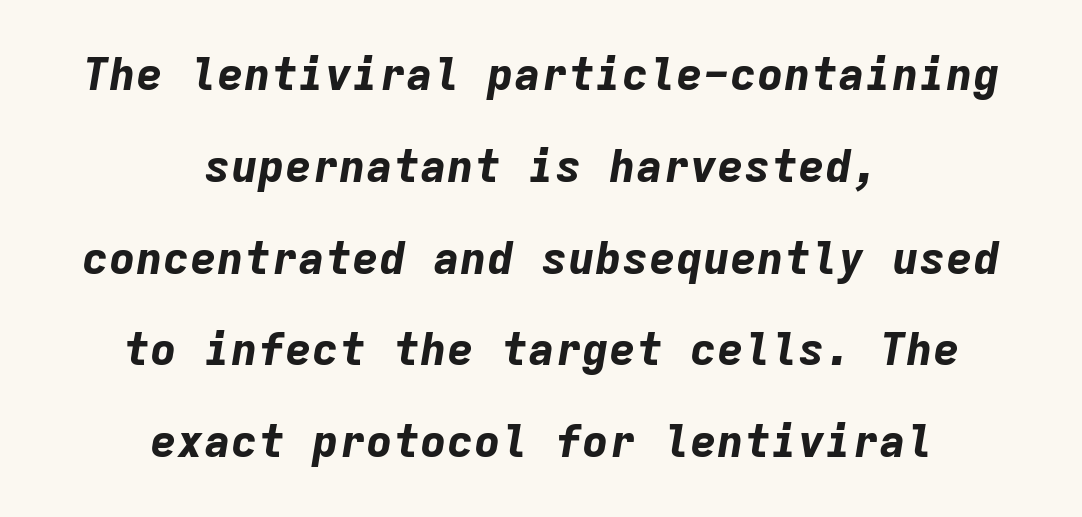
Q: Is the text bold? A: Yes.
Q: Is the text italic (slanted)? A: Yes, it leans right by about 9 degrees.
Q: Is the text underlined? A: No.
Q: How is the paragraph aligned? A: Centered.
Q: Is the spacing between letters normal or unusually wide? A: Normal.
Q: Is the spacing between lines tight, normal or loose? A: Loose.
Q: Width (condensed, normal, or wide)? A: Normal.
Q: Stroke contrast? A: Low.
Q: x-height? A: Medium.
Q: Monospaced? A: Yes.
